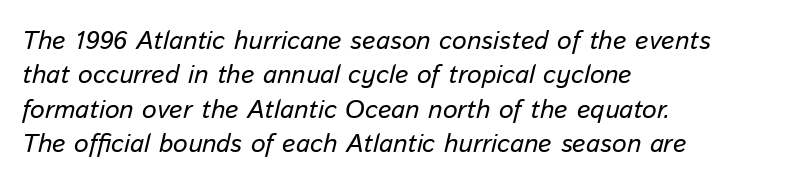
Q: Is the text bold? A: No.
Q: Is the text italic (slanted)? A: Yes, it leans right by about 13 degrees.
Q: Is the text underlined? A: No.
Q: How is the paragraph aligned? A: Left-aligned.
Q: Is the spacing between letters normal or unusually wide? A: Normal.
Q: Is the spacing between lines tight, normal or loose? A: Normal.
